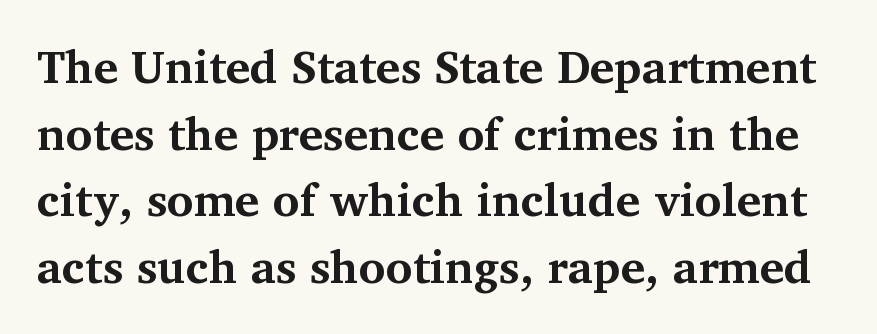
The image shows 46 px bold serif type, upright; set normal line spacing (1.45x), normal letter spacing, not underlined; medium stroke contrast and a medium x-height.
